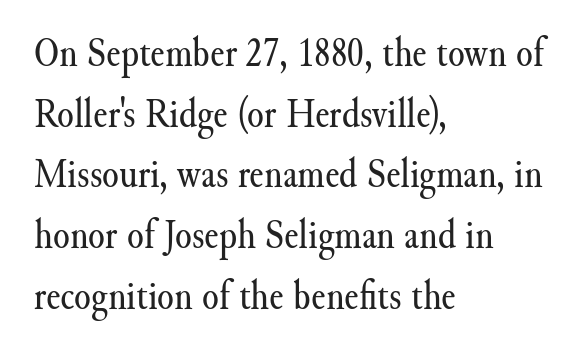
Words float on clear page, feet unadorned. Short note: letters normally spaced. What's the leading like? Ordinary, nothing unusual. Which margin do the lines hug? The left one — the right edge is uneven.
